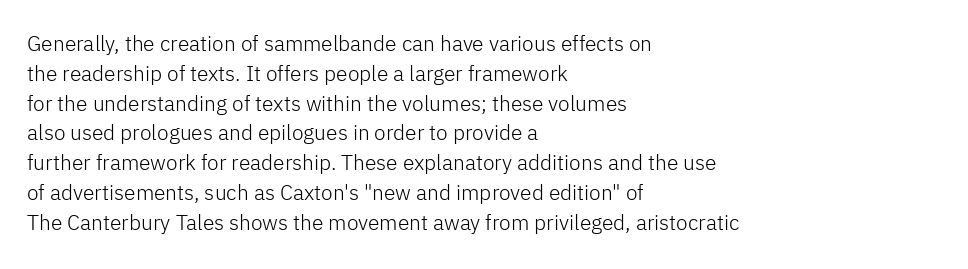
The image shows 21 px text type, upright; set left-aligned, normal line spacing (1.42x), normal letter spacing, not underlined.
